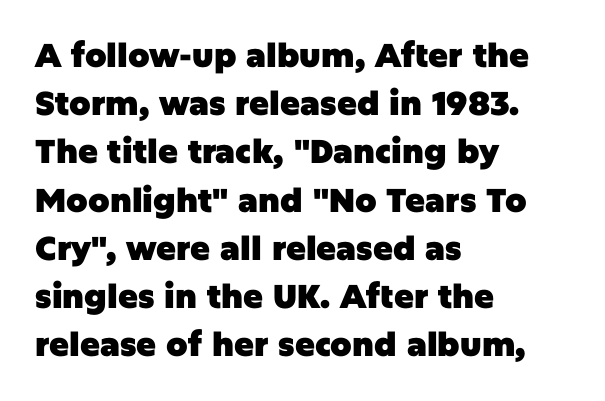
The image shows 33 px heavy sans-serif type, upright; set left-aligned, normal line spacing (1.46x), normal letter spacing, not underlined; low stroke contrast and a large x-height.
